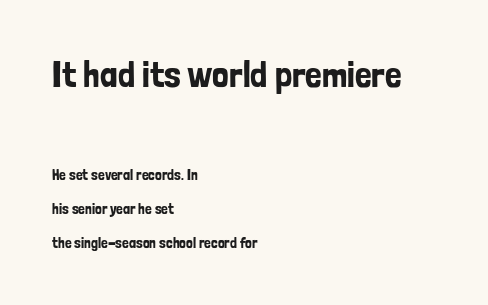
{"serif": "no", "italic": "no", "width": "condensed", "stroke_contrast": "low", "x_height": "medium", "monospaced": "no", "underline": "no", "align": "left", "line_spacing": "loose", "line_spacing_ratio": 2.26, "letter_spacing": "normal", "letter_spacing_em": 0.0, "larger_block": "first", "size_ratio": 2.47, "glyph_px": 37}
